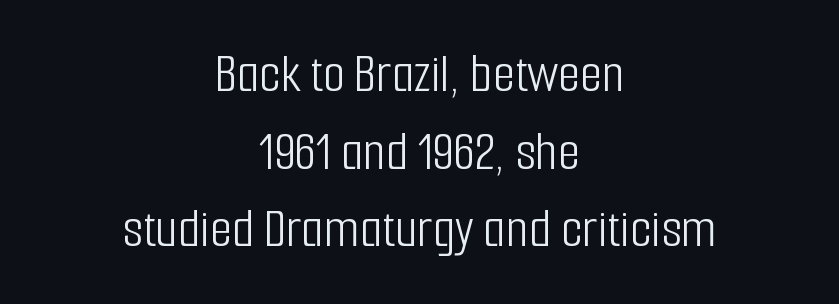
What stands out about the letter spacing? Nothing — it is the standard amount. The face used here is proportionally spaced, like ordinary book or web type. This is the regular roman posture of the typeface. Typographically, this falls in the sans-serif category. Honestly, there is no underline to notice here at all. The strokes are not fattened; the text isn't bold.
